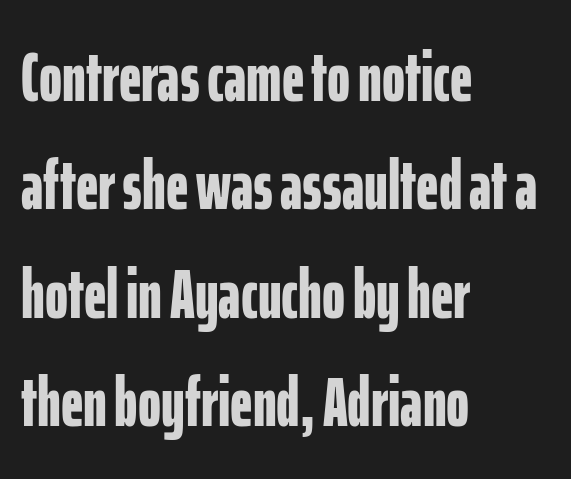
A sans-serif font was chosen for this passage. Check the space under the baseline: it is left empty. Summary of weight: heavy, a full bold. Interline gaps are of average width in this sample. Leftover space on each line is placed entirely after the last word.
